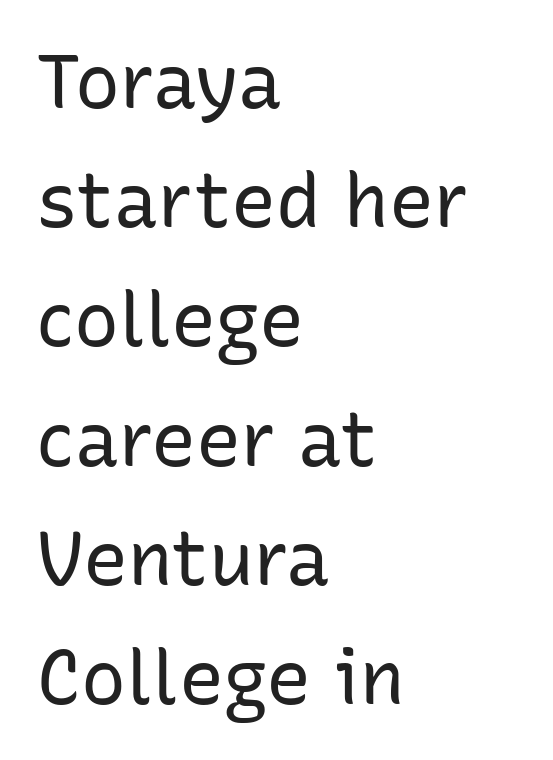
The image shows 75 px regular-weight sans-serif type, upright; set left-aligned, normal line spacing (1.59x), normal letter spacing, not underlined; low stroke contrast and a medium x-height.
